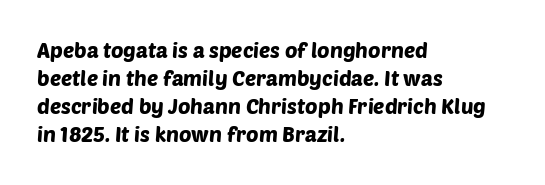
Q: Is the text underlined? A: No.
Q: How is the paragraph aligned? A: Left-aligned.
Q: Is the spacing between letters normal or unusually wide? A: Normal.
Q: Is the spacing between lines tight, normal or loose? A: Normal.
